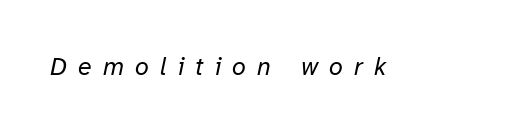
Q: Is the text bold? A: No.
Q: Is the text italic (slanted)? A: Yes, it leans right by about 12 degrees.
Q: Is the text underlined? A: No.
Q: Is the spacing between letters normal or unusually wide? A: Unusually wide.
